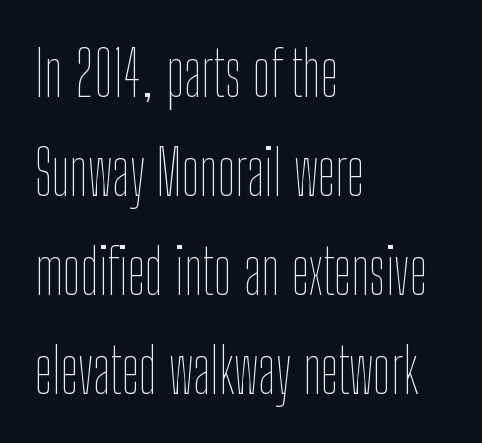
The image shows 63 px thin, condensed type, upright; set left-aligned, normal line spacing (1.57x), normal letter spacing, not underlined; low stroke contrast and a medium x-height.
